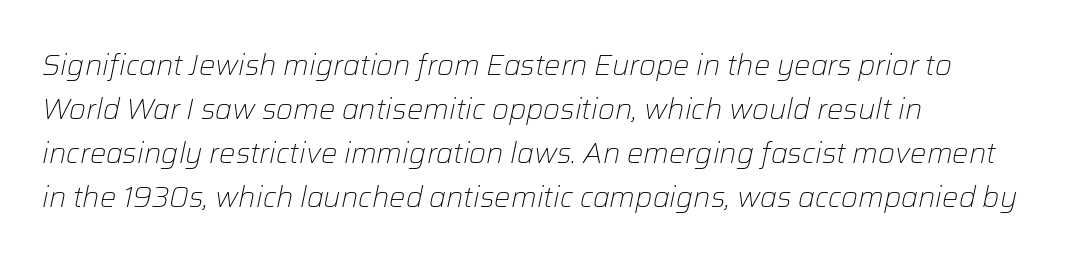
Q: Is the text bold? A: No.
Q: Is the text italic (slanted)? A: Yes, it leans right by about 12 degrees.
Q: Is the text underlined? A: No.
Q: How is the paragraph aligned? A: Left-aligned.
Q: Is the spacing between letters normal or unusually wide? A: Normal.
Q: Is the spacing between lines tight, normal or loose? A: Normal.
Q: Width (condensed, normal, or wide)? A: Normal.
Q: Stroke contrast? A: Low.
Q: x-height? A: Medium.
Q: Monospaced? A: No.
